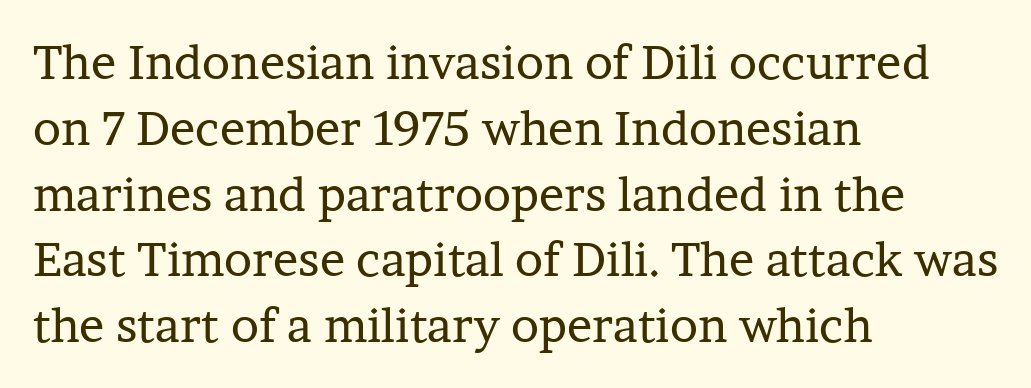
{"serif": "yes", "italic": "no", "bold": "no", "weight": "regular", "width": "normal", "stroke_contrast": "low", "x_height": "medium", "monospaced": "no", "underline": "no", "align": "left", "line_spacing": "normal", "line_spacing_ratio": 1.4, "letter_spacing": "normal", "letter_spacing_em": 0.0, "glyph_px": 47}
